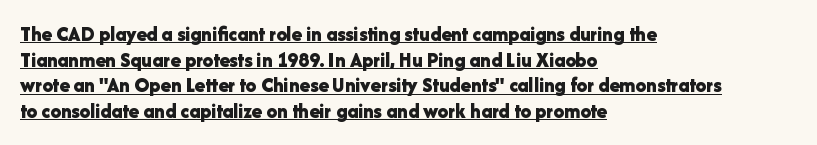
The image shows 21 px bold type, upright; set left-aligned, line spacing 1.22x, normal letter spacing, underlined.
